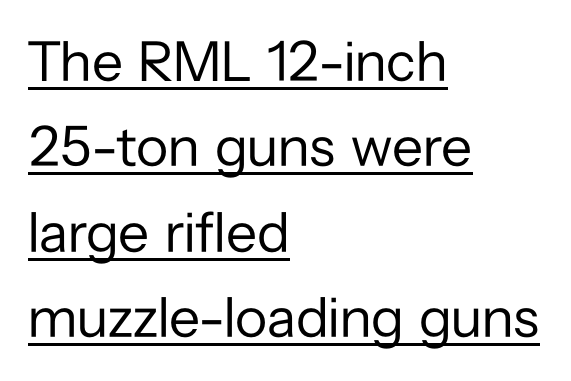
Q: Is the text bold? A: No.
Q: Is the text italic (slanted)? A: No, it is upright.
Q: Is the typeface a serif or a sans-serif typeface? A: Sans-serif.
Q: Is the text underlined? A: Yes.
Q: How is the paragraph aligned? A: Left-aligned.
Q: Is the spacing between letters normal or unusually wide? A: Normal.
Q: Is the spacing between lines tight, normal or loose? A: Normal.
Q: Width (condensed, normal, or wide)? A: Normal.
Q: Stroke contrast? A: Low.
Q: x-height? A: Medium.
Q: Monospaced? A: No.
